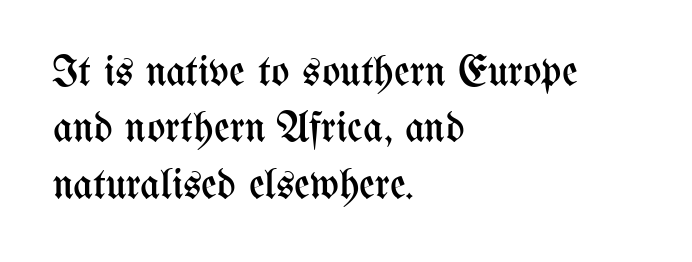
Every row of glyphs begins at an identical x-position on the left. Underline: absent. The leading is moderate, giving the passage an even texture. The letters advance in unequal steps, a hallmark of proportional type. Compared with a typical body face, this is equally light or lighter still. Observe the ordinary spacing: letters are neighbours, not strangers.
